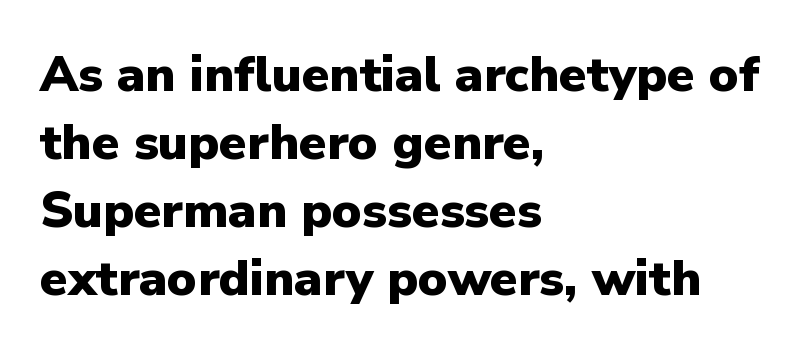
The image shows 50 px heavy sans-serif type, upright; set left-aligned, normal line spacing (1.36x), normal letter spacing, not underlined; low stroke contrast and a medium x-height.
